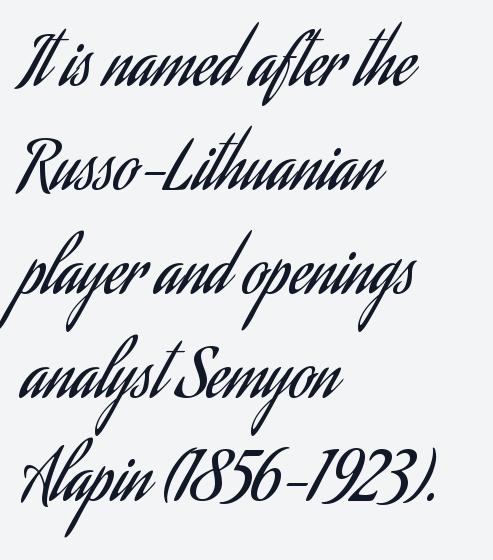
Q: Is the text bold? A: No.
Q: Is the text italic (slanted)? A: Yes.
Q: Is the typeface a serif or a sans-serif typeface? A: Sans-serif.
Q: Is the text underlined? A: No.
Q: How is the paragraph aligned? A: Left-aligned.
Q: Is the spacing between letters normal or unusually wide? A: Normal.
Q: Is the spacing between lines tight, normal or loose? A: Normal.
Q: Width (condensed, normal, or wide)? A: Condensed.
Q: Stroke contrast? A: Low.
Q: x-height? A: Small.
Q: Monospaced? A: No.
